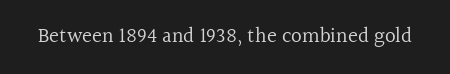
Q: Is the text bold? A: No.
Q: Is the text italic (slanted)? A: No, it is upright.
Q: Is the text underlined? A: No.
Q: Is the spacing between letters normal or unusually wide? A: Normal.
